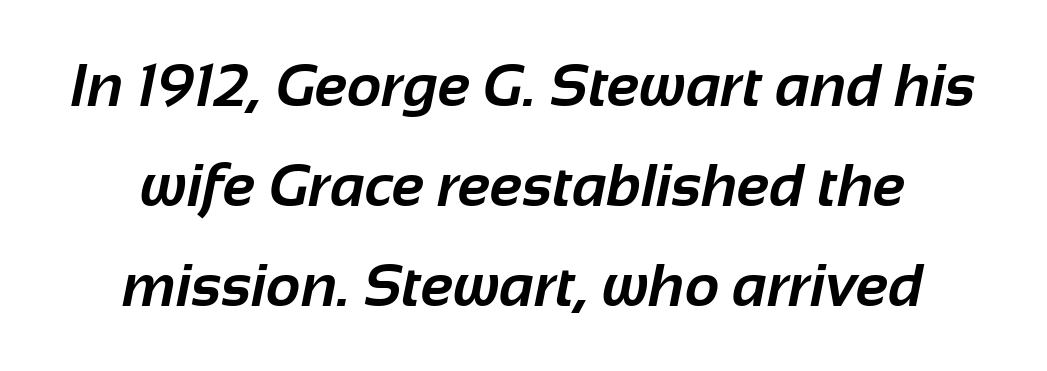
{"serif": "no", "bold": "yes", "weight": "bold", "width": "normal", "stroke_contrast": "low", "x_height": "medium", "monospaced": "no", "underline": "no", "align": "center", "line_spacing": "normal", "line_spacing_ratio": 1.67, "letter_spacing": "normal", "letter_spacing_em": 0.0, "glyph_px": 60}
